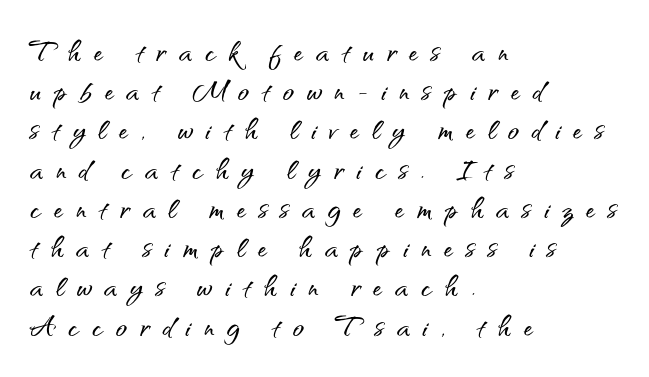
The image shows 37 px sans-serif type; set left-aligned, tight line spacing (1.06x), unusually wide letter spacing (+0.35 em), not underlined; medium stroke contrast and a small x-height.
